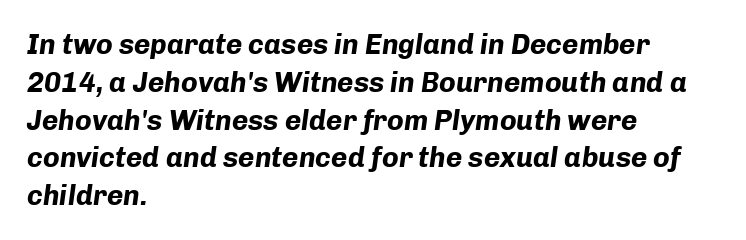
Q: Is the text bold? A: Yes.
Q: Is the text italic (slanted)? A: Yes, it leans right by about 8 degrees.
Q: Is the text underlined? A: No.
Q: How is the paragraph aligned? A: Left-aligned.
Q: Is the spacing between letters normal or unusually wide? A: Normal.
Q: Is the spacing between lines tight, normal or loose? A: Normal.
Q: Width (condensed, normal, or wide)? A: Normal.
Q: Stroke contrast? A: Low.
Q: x-height? A: Medium.
Q: Monospaced? A: No.
